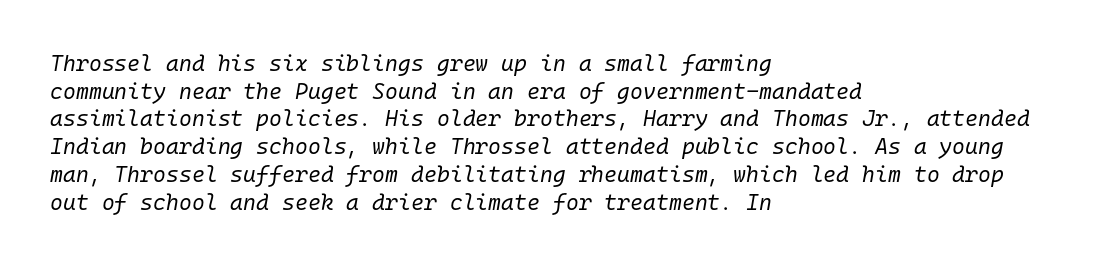
The image shows 22 px text type, italic (leaning right); set left-aligned, normal line spacing (1.26x), normal letter spacing, not underlined.
